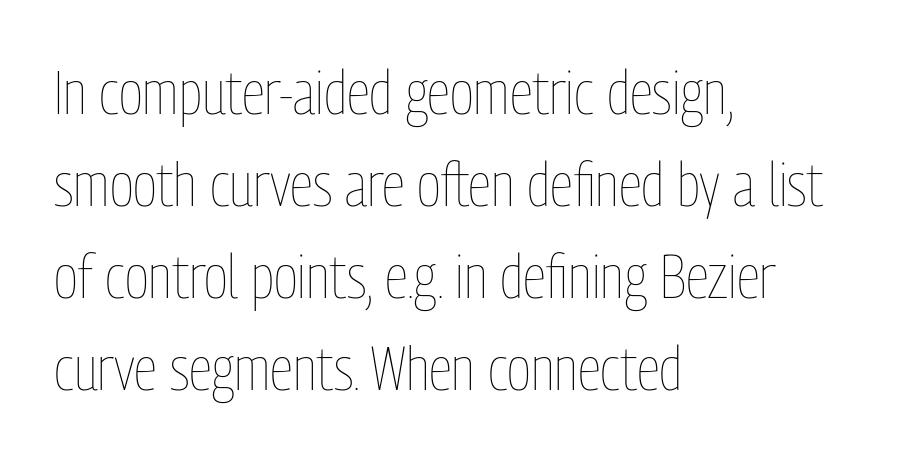
{"italic": "no", "bold": "no", "weight": "thin", "width": "condensed", "stroke_contrast": "low", "x_height": "medium", "monospaced": "no", "underline": "no", "align": "left", "line_spacing": "normal", "line_spacing_ratio": 1.51, "letter_spacing": "normal", "letter_spacing_em": 0.0, "glyph_px": 61}
